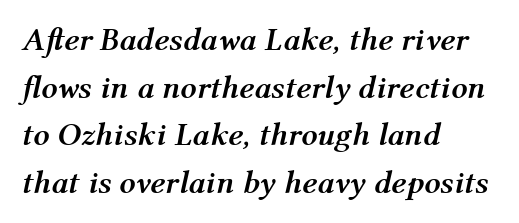
Q: Is the text bold? A: Yes.
Q: Is the text italic (slanted)? A: Yes, it leans right by about 12 degrees.
Q: Is the text underlined? A: No.
Q: How is the paragraph aligned? A: Left-aligned.
Q: Is the spacing between letters normal or unusually wide? A: Normal.
Q: Is the spacing between lines tight, normal or loose? A: Normal.
Q: Width (condensed, normal, or wide)? A: Normal.
Q: Stroke contrast? A: Medium.
Q: x-height? A: Medium.
Q: Monospaced? A: No.
